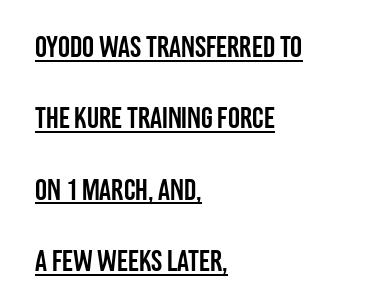
Q: Is the text italic (slanted)? A: No, it is upright.
Q: Is the typeface a serif or a sans-serif typeface? A: Sans-serif.
Q: Is the text underlined? A: Yes.
Q: How is the paragraph aligned? A: Left-aligned.
Q: Is the spacing between letters normal or unusually wide? A: Normal.
Q: Is the spacing between lines tight, normal or loose? A: Loose.
Q: Width (condensed, normal, or wide)? A: Condensed.
Q: Stroke contrast? A: Low.
Q: x-height? A: Large.
Q: Monospaced? A: No.
